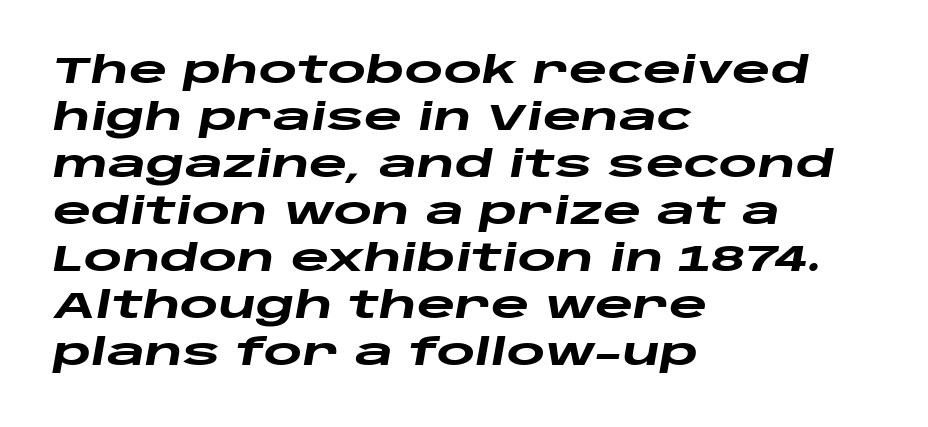
{"italic": "yes", "lean": "right", "slant_degrees": 10, "bold": "yes", "weight": "heavy", "width": "wide", "stroke_contrast": "low", "x_height": "large", "monospaced": "no", "underline": "no", "align": "left", "line_spacing": "normal", "line_spacing_ratio": 1.27, "letter_spacing": "normal", "letter_spacing_em": 0.0, "glyph_px": 37}
